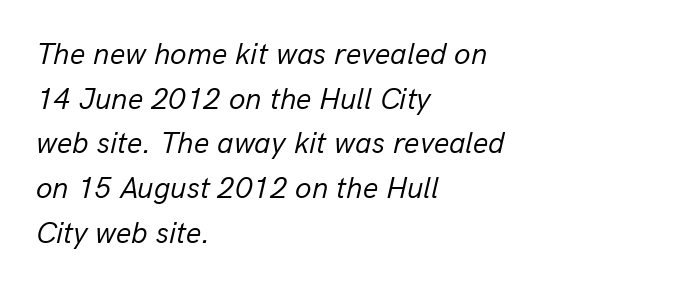
{"italic": "yes", "lean": "right", "slant_degrees": 13, "bold": "no", "weight": "regular", "width": "normal", "stroke_contrast": "low", "x_height": "medium", "monospaced": "no", "underline": "no", "align": "left", "line_spacing": "normal", "line_spacing_ratio": 1.49, "letter_spacing": "normal", "letter_spacing_em": 0.0, "glyph_px": 30}
